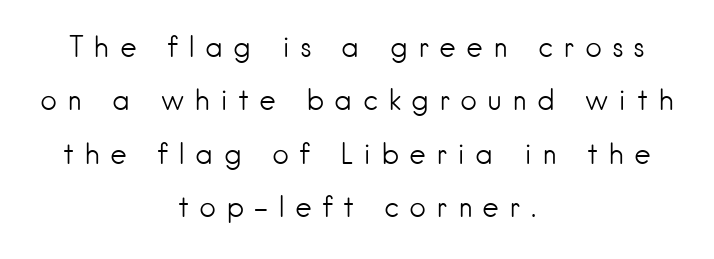
{"serif": "no", "italic": "no", "bold": "no", "weight": "light", "width": "normal", "stroke_contrast": "low", "x_height": "small", "monospaced": "no", "underline": "no", "align": "center", "line_spacing_ratio": 1.84, "letter_spacing": "wide", "letter_spacing_em": 0.34, "glyph_px": 29}
